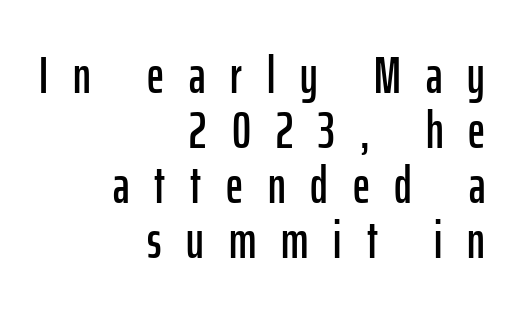
This is sans-serif lettering, the kind often seen on screens and signage. Italic? Not at all — the glyphs are vertical. Varying glyph widths throughout — classic text-font behaviour. Is the letter spacing exaggerated? Yes — the characters are pushed far apart. Decoration check: the copy has no underline. Compared with typical paragraphs, the rows here are closer together.
